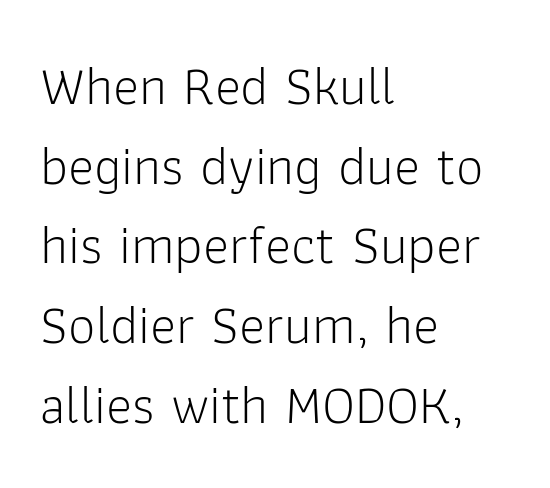
{"serif": "no", "italic": "no", "bold": "no", "weight": "light", "width": "normal", "stroke_contrast": "low", "x_height": "medium", "monospaced": "no", "underline": "no", "align": "left", "line_spacing": "normal", "line_spacing_ratio": 1.45, "letter_spacing": "normal", "letter_spacing_em": 0.0, "glyph_px": 55}
